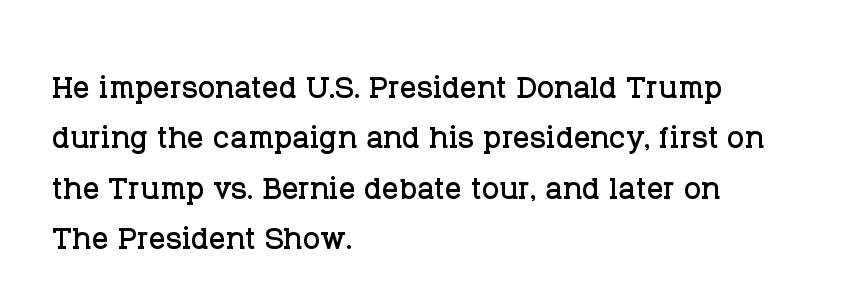
The image shows 41 px serif type, upright; set left-aligned, line spacing 1.23x, normal letter spacing, not underlined; low stroke contrast and a large x-height.
